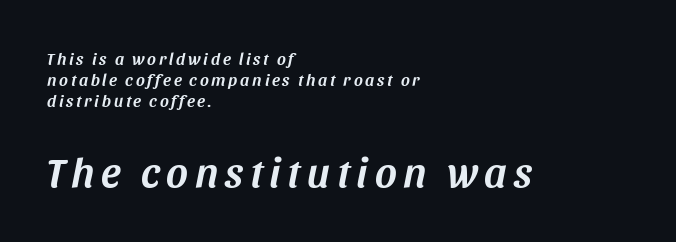
Q: Is the text italic (slanted)? A: Yes, it leans right by about 11 degrees.
Q: Is the text underlined? A: No.
Q: How is the paragraph aligned? A: Left-aligned.
Q: Which block of text is set in a larger size, the first (top) or the second (bottom)? A: The second (bottom) one.
Q: Width (condensed, normal, or wide)? A: Normal.
Q: Stroke contrast? A: Medium.
Q: x-height? A: Large.
Q: Monospaced? A: No.
